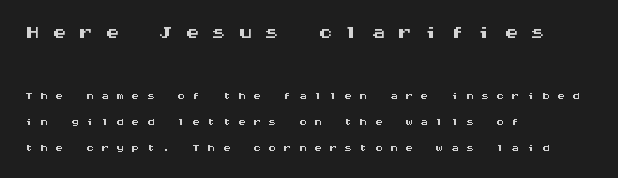
The image shows 28 px wide sans-serif type, upright, monospaced; set left-aligned, normal line spacing (1.61x), unusually wide letter spacing (+0.45 em), not underlined; the first (top) block is 1.75x larger; medium stroke contrast and a large x-height.
